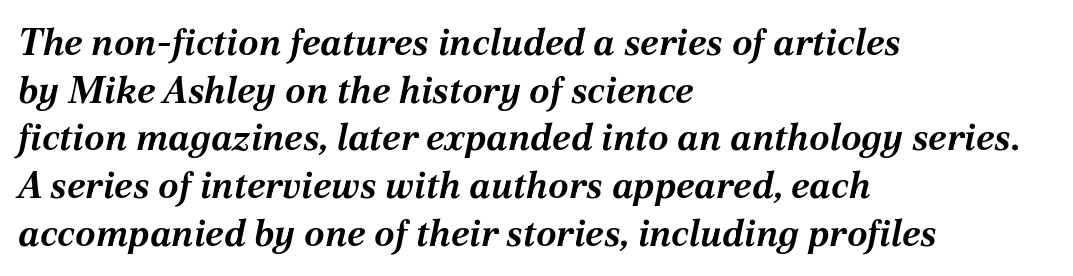
{"italic": "yes", "lean": "right", "slant_degrees": 12, "bold": "yes", "weight": "bold", "width": "normal", "stroke_contrast": "medium", "x_height": "medium", "monospaced": "no", "underline": "no", "align": "left", "line_spacing": "normal", "line_spacing_ratio": 1.29, "letter_spacing": "normal", "letter_spacing_em": 0.0, "glyph_px": 37}
